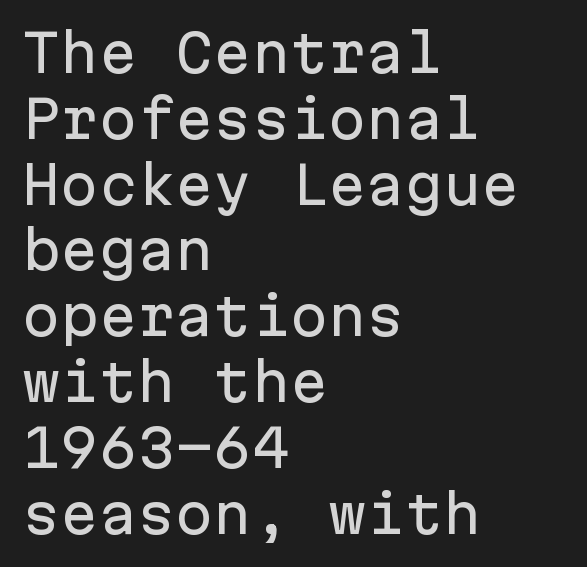
{"serif": "no", "italic": "no", "width": "normal", "stroke_contrast": "low", "x_height": "medium", "monospaced": "yes", "underline": "no", "align": "left", "line_spacing": "normal", "line_spacing_ratio": 1.29, "letter_spacing": "normal", "letter_spacing_em": 0.0, "glyph_px": 51}
